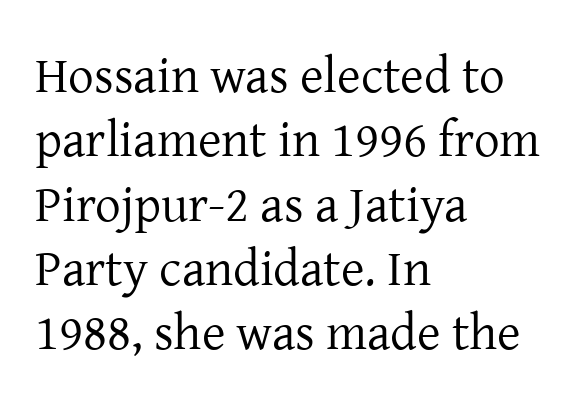
It's the straight-up-and-down kind of type. Tracking value appears to be zero — textbook default spacing. Nothing heavy about these letters — not bold at all. Font category for this specimen: serif.
